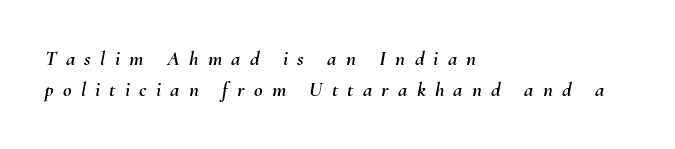
{"italic": "yes", "lean": "right", "slant_degrees": 10, "underline": "no", "align": "left", "line_spacing": "normal", "line_spacing_ratio": 1.49, "letter_spacing": "wide", "letter_spacing_em": 0.44, "glyph_px": 21}
